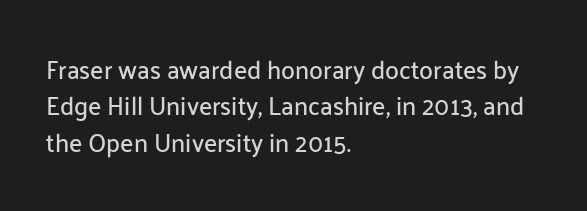
Q: Is the text italic (slanted)? A: No, it is upright.
Q: Is the text underlined? A: No.
Q: How is the paragraph aligned? A: Left-aligned.
Q: Is the spacing between letters normal or unusually wide? A: Normal.
Q: Is the spacing between lines tight, normal or loose? A: Normal.
